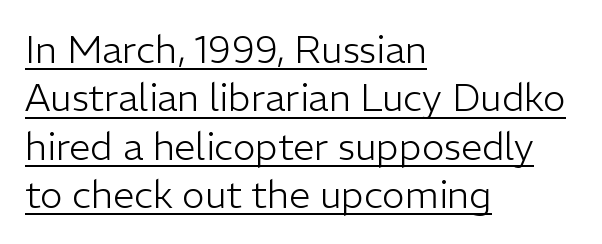
Q: Is the text bold? A: No.
Q: Is the text italic (slanted)? A: No, it is upright.
Q: Is the typeface a serif or a sans-serif typeface? A: Sans-serif.
Q: Is the text underlined? A: Yes.
Q: How is the paragraph aligned? A: Left-aligned.
Q: Is the spacing between letters normal or unusually wide? A: Normal.
Q: Is the spacing between lines tight, normal or loose? A: Normal.
Q: Width (condensed, normal, or wide)? A: Normal.
Q: Stroke contrast? A: Low.
Q: x-height? A: Medium.
Q: Monospaced? A: No.
